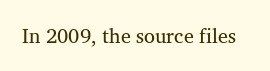
The image shows 20 px text type, upright; set normal letter spacing, not underlined.
